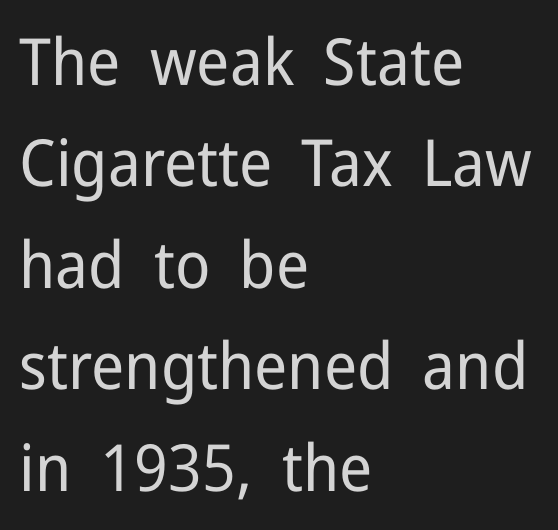
Q: Is the text bold? A: No.
Q: Is the text italic (slanted)? A: No, it is upright.
Q: Is the typeface a serif or a sans-serif typeface? A: Sans-serif.
Q: Is the text underlined? A: No.
Q: How is the paragraph aligned? A: Left-aligned.
Q: Is the spacing between letters normal or unusually wide? A: Normal.
Q: Is the spacing between lines tight, normal or loose? A: Normal.
Q: Width (condensed, normal, or wide)? A: Normal.
Q: Stroke contrast? A: Low.
Q: x-height? A: Medium.
Q: Monospaced? A: No.
